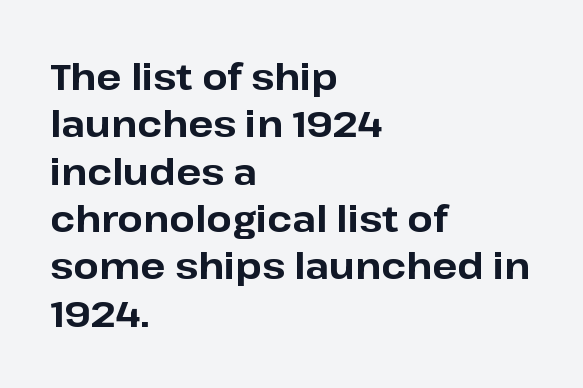
{"serif": "no", "italic": "no", "bold": "yes", "weight": "bold", "width": "normal", "stroke_contrast": "low", "x_height": "medium", "monospaced": "no", "underline": "no", "align": "left", "line_spacing": "normal", "line_spacing_ratio": 1.28, "letter_spacing": "normal", "letter_spacing_em": 0.0, "glyph_px": 37}
